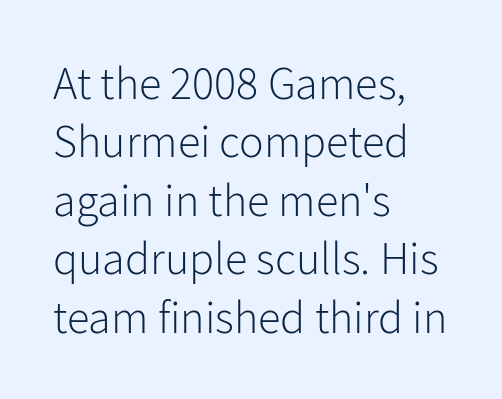
The image shows 46 px light sans-serif type, upright; set left-aligned, normal line spacing (1.27x), normal letter spacing, not underlined; low stroke contrast and a medium x-height.
